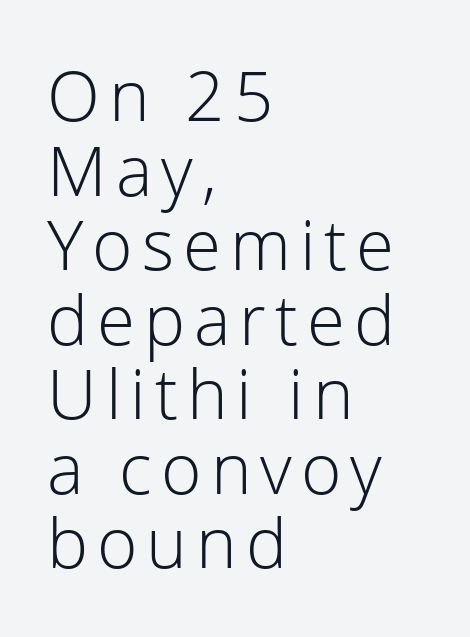
This reads as an unemphasized weight, regular at the heaviest. Typeset ragged right — the left edge is the straight one. The rendering shows plain stroke endings on the letterforms — a sans-serif design. The face used here is proportionally spaced, like ordinary book or web type. A typesetter would call this leading minimal, almost set solid. The area under the type is left untouched.
